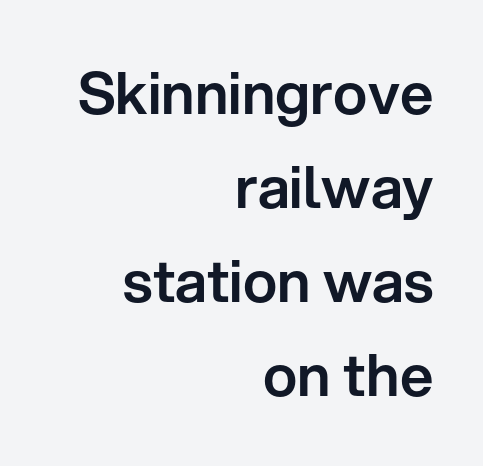
The vertical gap from one line to the next is medium. These lines are composed in type without serifs. The face used here is proportionally spaced, like ordinary book or web type. The typography opts for an upright posture over an oblique one.
